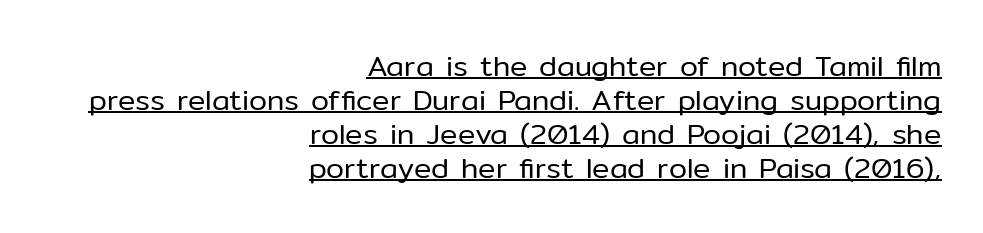
The image shows 29 px regular-weight sans-serif type, upright; set right-aligned, line spacing 1.17x, normal letter spacing, underlined; low stroke contrast and a medium x-height.
